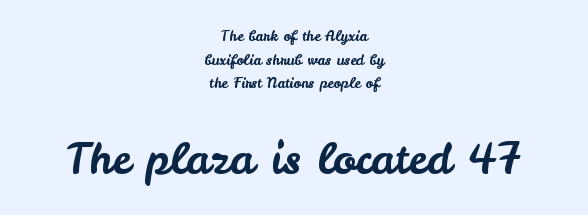
The type family on display is of the sans-serif kind. The specimen omits any rule beneath the text block's lines. The rows are spaced the way most documents space them. Teacher's note: observe the equal gaps on both sides — that is centered alignment. Character size in the trailing block exceeds that of the leading block. Characters follow at the spacing the type designer built in.
